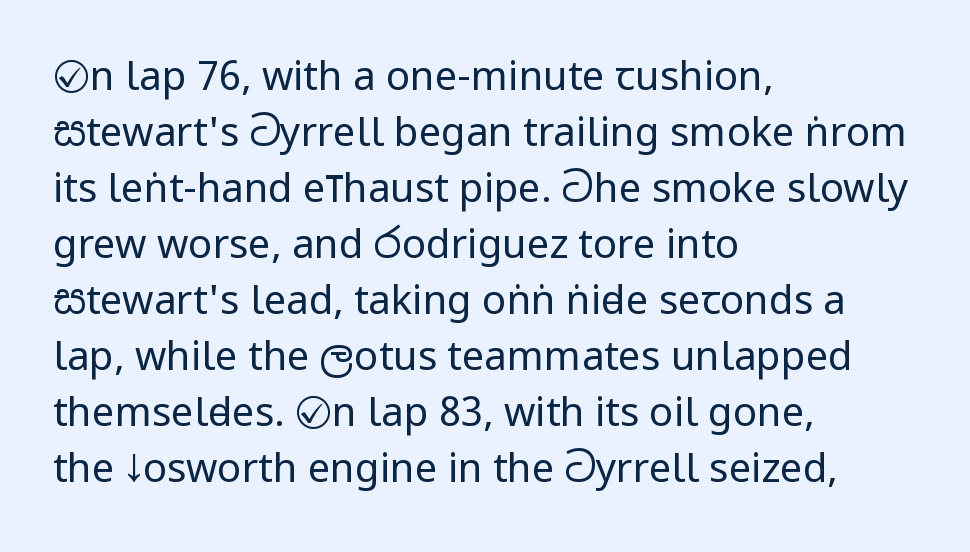
What stands out about the letter spacing? Nothing — it is the standard amount. The characters are drawn with everyday or finer stroke widths. Horizontal alignment here is leftward, the default for most running prose. Quick note: not italic, upright.
